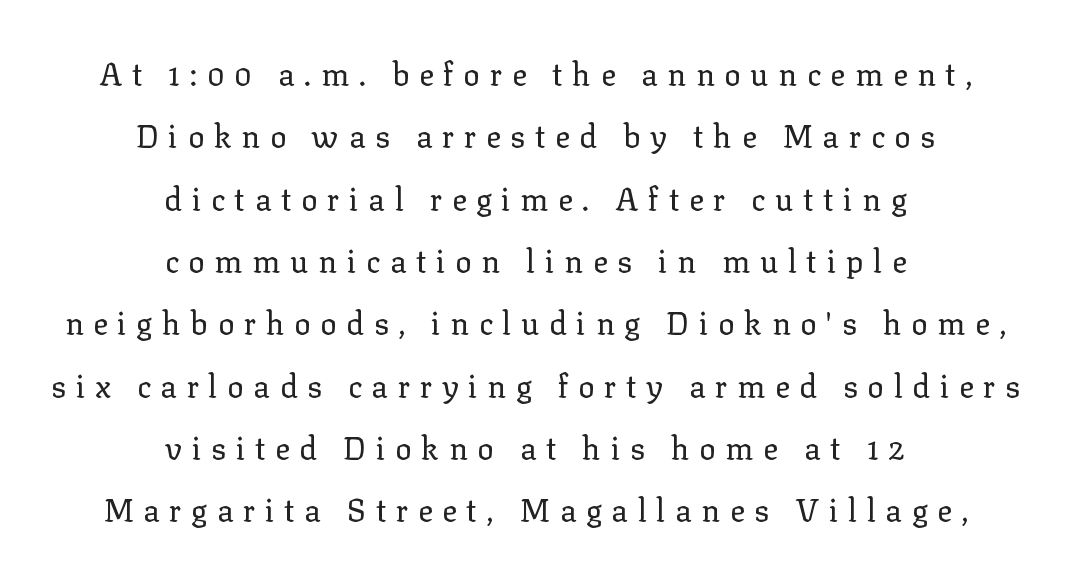
The image shows 31 px regular-weight serif type, upright; set centered, loose line spacing (2.01x), unusually wide letter spacing (+0.31 em), not underlined; low stroke contrast and a medium x-height.
